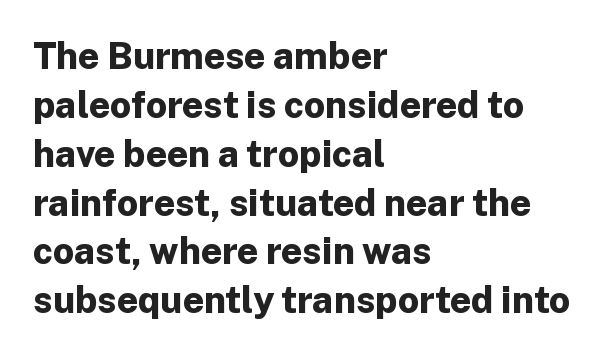
Nothing sits at the stroke ends, so this counts as sans-serif. Every row of glyphs begins at an identical x-position on the left. Compared with typical paragraphs, the rows here are spaced about the same. The face used here is rendered with its standard letterfit.
